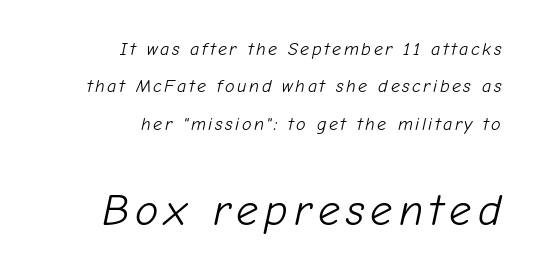
{"italic": "yes", "lean": "right", "slant_degrees": 12, "bold": "no", "weight": "light", "width": "normal", "stroke_contrast": "low", "x_height": "medium", "monospaced": "no", "underline": "no", "align": "right", "line_spacing": "loose", "line_spacing_ratio": 2.07, "larger_block": "second", "size_ratio": 2.44, "glyph_px": 44}
